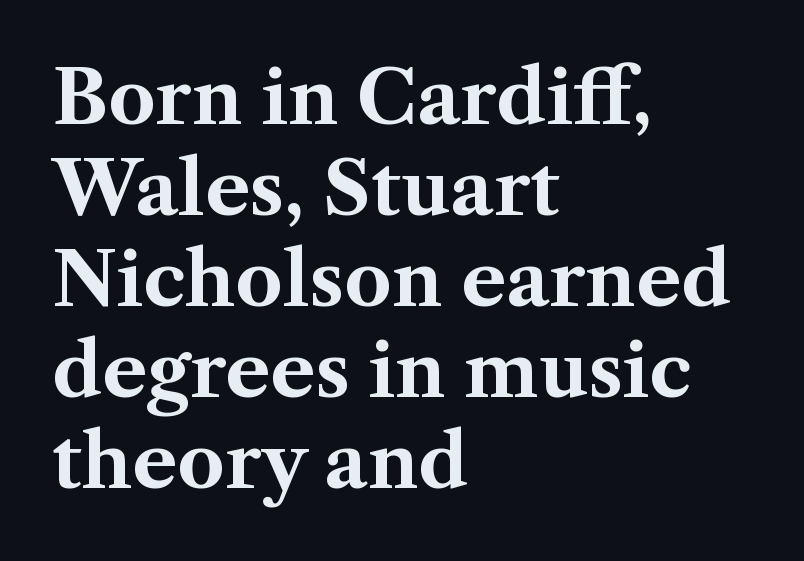
Spacing between characters is what you'd get straight out of the box. Caption: multi-line text, flush left, ragged right. The specimen reads as upright at a glance. The letters advance in unequal steps, a hallmark of proportional type. No word sits above an underline.
